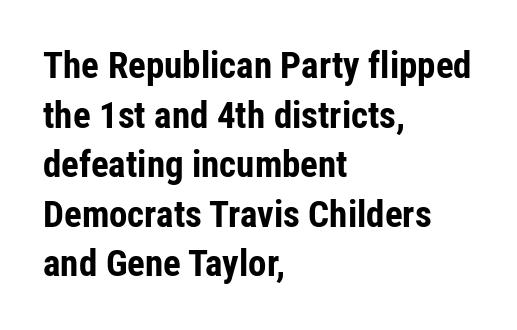
{"serif": "no", "italic": "no", "bold": "yes", "weight": "bold", "width": "condensed", "stroke_contrast": "low", "x_height": "medium", "monospaced": "no", "underline": "no", "align": "left", "line_spacing": "normal", "line_spacing_ratio": 1.34, "letter_spacing": "normal", "letter_spacing_em": 0.0, "glyph_px": 37}
